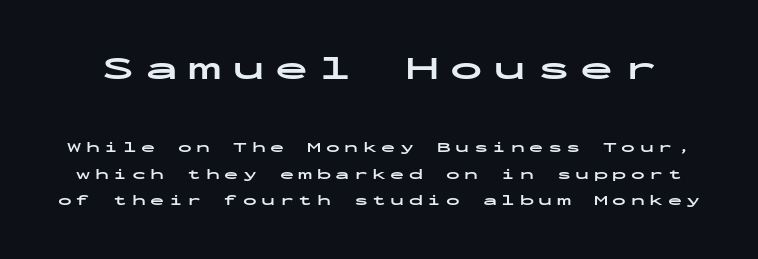
The image shows 33 px bold, wide sans-serif type, upright, monospaced; set loose line spacing (1.9x), unusually wide letter spacing (+0.32 em), not underlined; the first (top) block is 2.36x larger; low stroke contrast and a medium x-height.
